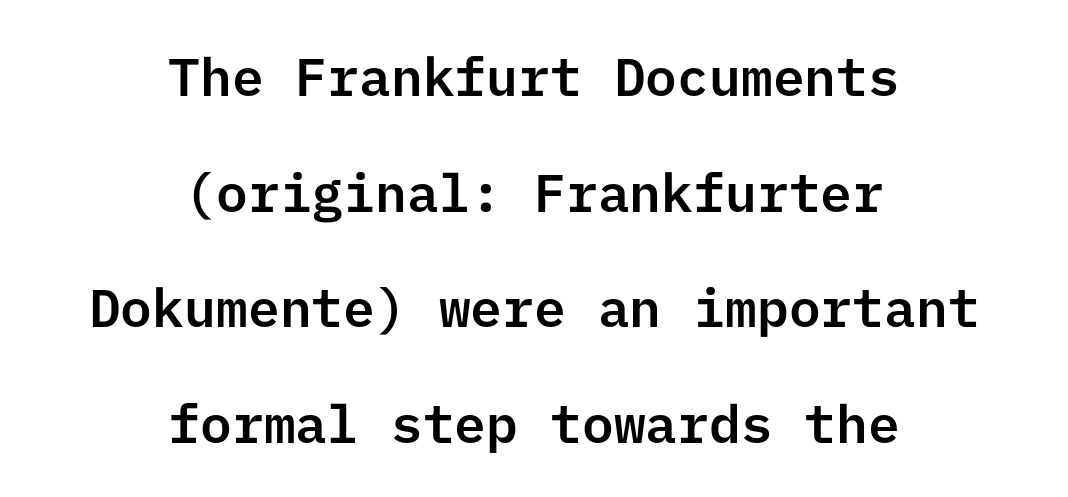
The lines are quadded center. Observe the ordinary spacing: letters are neighbours, not strangers. Quick note: not italic, upright. A clean baseline with only descenders dipping below it. The space between consecutive lines is lavish.
